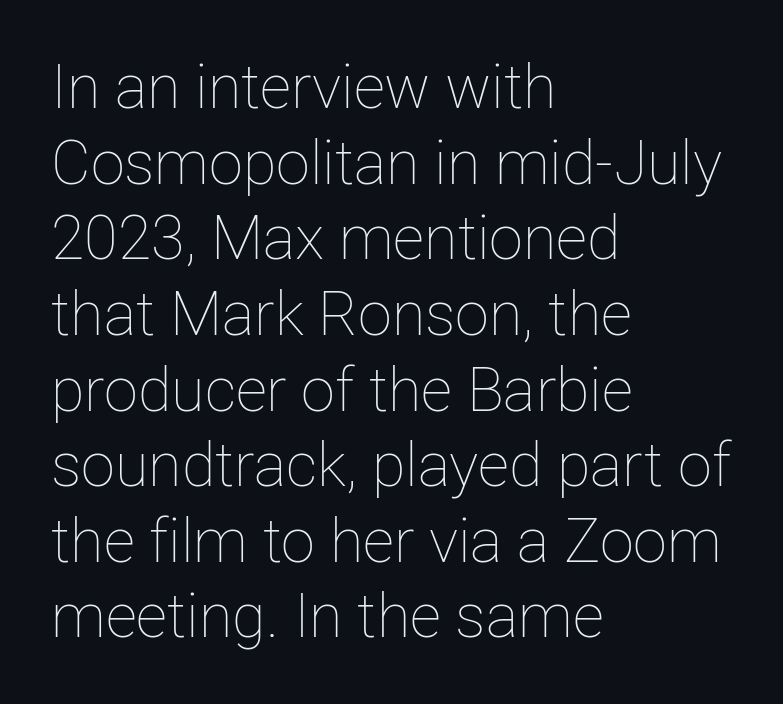
The image shows 61 px thin type, upright; set left-aligned, line spacing 1.24x, normal letter spacing, not underlined; low stroke contrast and a medium x-height.
